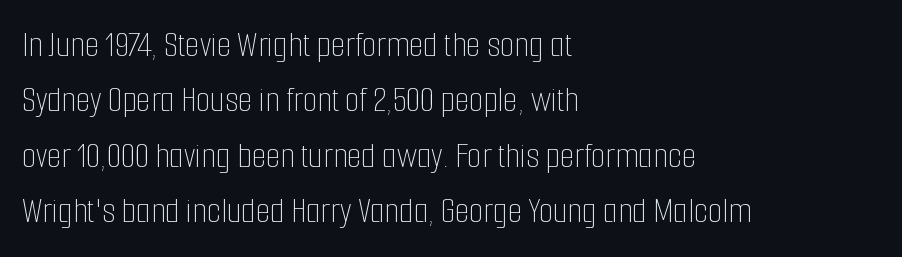
Q: Is the text bold? A: No.
Q: Is the text italic (slanted)? A: No, it is upright.
Q: Is the text underlined? A: No.
Q: How is the paragraph aligned? A: Left-aligned.
Q: Is the spacing between letters normal or unusually wide? A: Normal.
Q: Is the spacing between lines tight, normal or loose? A: Normal.
Q: Width (condensed, normal, or wide)? A: Condensed.
Q: Stroke contrast? A: Low.
Q: x-height? A: Medium.
Q: Monospaced? A: No.
